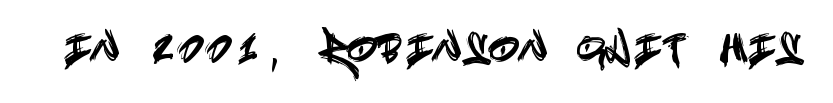
Q: Is the text italic (slanted)? A: Yes.
Q: Is the typeface a serif or a sans-serif typeface? A: Sans-serif.
Q: Is the text underlined? A: No.
Q: Is the spacing between letters normal or unusually wide? A: Unusually wide.
Q: Width (condensed, normal, or wide)? A: Condensed.
Q: x-height? A: Large.
